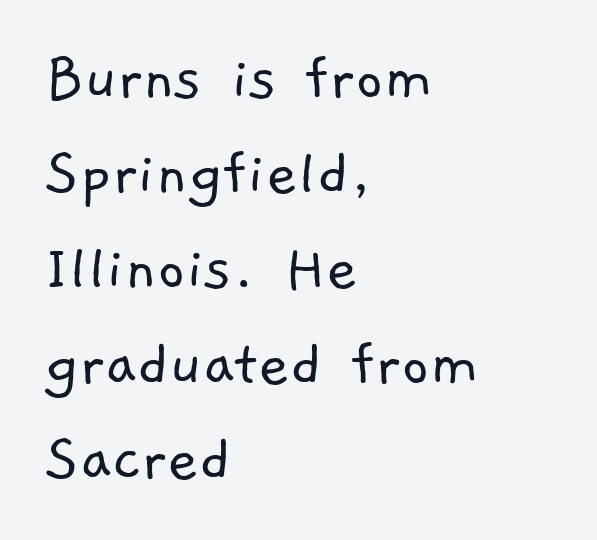
{"serif": "no", "bold": "no", "weight": "light", "width": "normal", "stroke_contrast": "low", "x_height": "medium", "monospaced": "no", "underline": "no", "align": "left", "line_spacing": "normal", "line_spacing_ratio": 1.4, "letter_spacing": "normal", "letter_spacing_em": 0.0, "glyph_px": 68}
